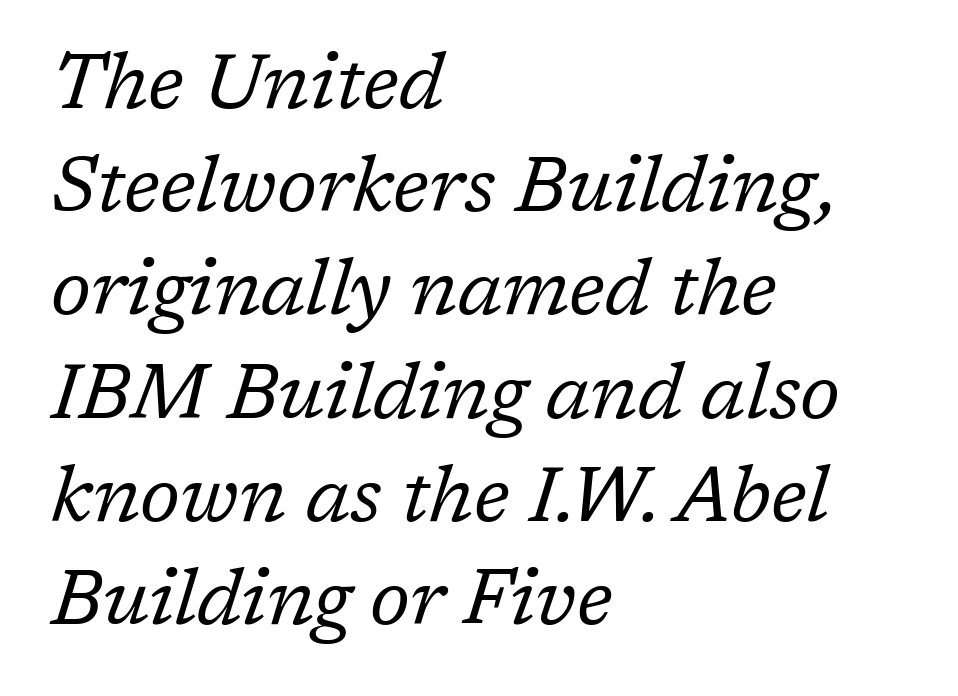
Interline gaps are of average width in this sample. Designer's note — italics engaged. The passage shown is typed in a proportional face where columns would drift. Descenders hang freely into open space.
